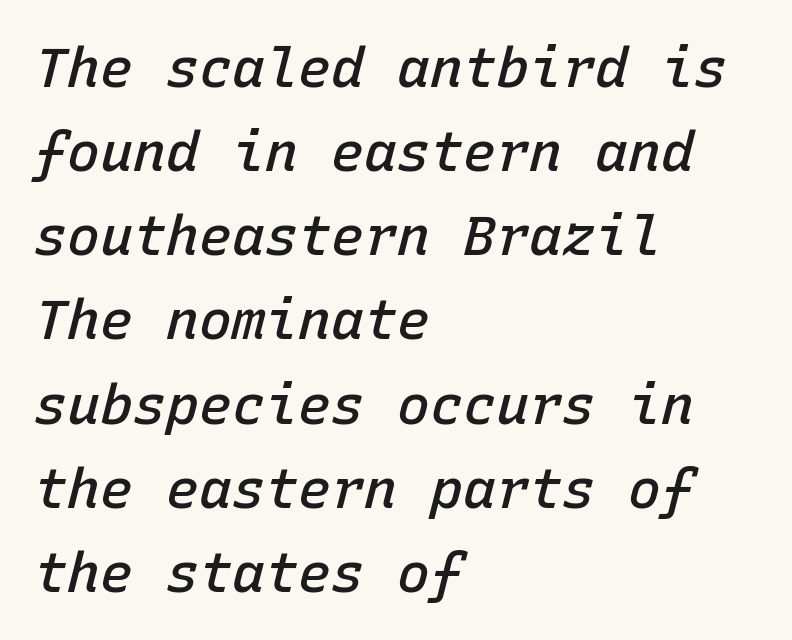
Q: Is the text bold? A: Semi-bold.
Q: Is the text italic (slanted)? A: Yes, it leans right by about 15 degrees.
Q: Is the text underlined? A: No.
Q: How is the paragraph aligned? A: Left-aligned.
Q: Is the spacing between letters normal or unusually wide? A: Normal.
Q: Is the spacing between lines tight, normal or loose? A: Normal.
Q: Width (condensed, normal, or wide)? A: Normal.
Q: Stroke contrast? A: Low.
Q: x-height? A: Medium.
Q: Monospaced? A: Yes.
